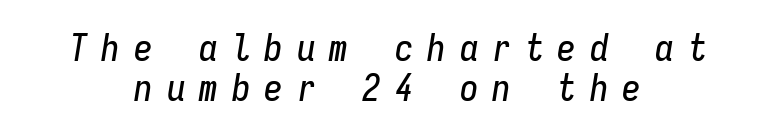
Q: Is the text italic (slanted)? A: Yes, it leans right by about 9 degrees.
Q: Is the text underlined? A: No.
Q: How is the paragraph aligned? A: Centered.
Q: Is the spacing between letters normal or unusually wide? A: Unusually wide.
Q: Is the spacing between lines tight, normal or loose? A: Tight.
Q: Width (condensed, normal, or wide)? A: Condensed.
Q: Stroke contrast? A: Low.
Q: x-height? A: Medium.
Q: Monospaced? A: Yes.
